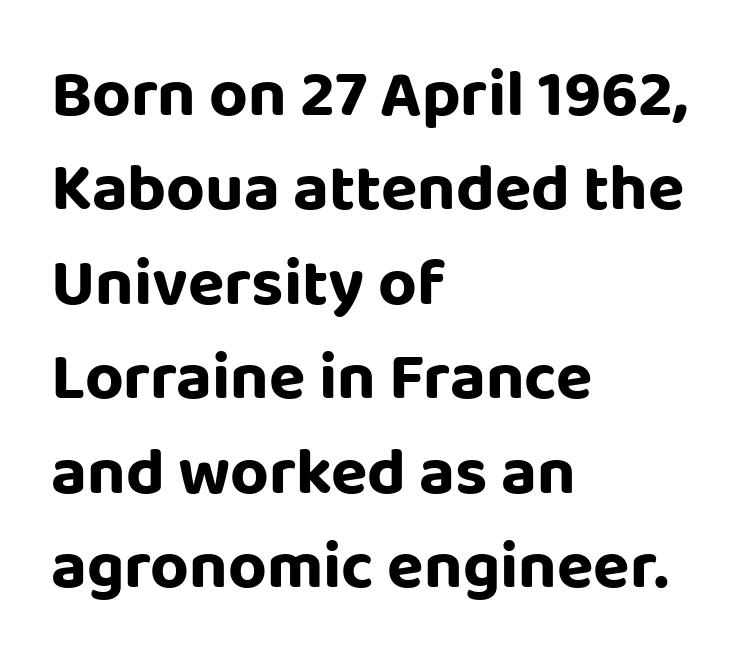
Q: Is the text italic (slanted)? A: No, it is upright.
Q: Is the typeface a serif or a sans-serif typeface? A: Sans-serif.
Q: Is the text underlined? A: No.
Q: How is the paragraph aligned? A: Left-aligned.
Q: Is the spacing between letters normal or unusually wide? A: Normal.
Q: Is the spacing between lines tight, normal or loose? A: Normal.
Q: Width (condensed, normal, or wide)? A: Normal.
Q: Stroke contrast? A: Low.
Q: x-height? A: Large.
Q: Monospaced? A: No.
